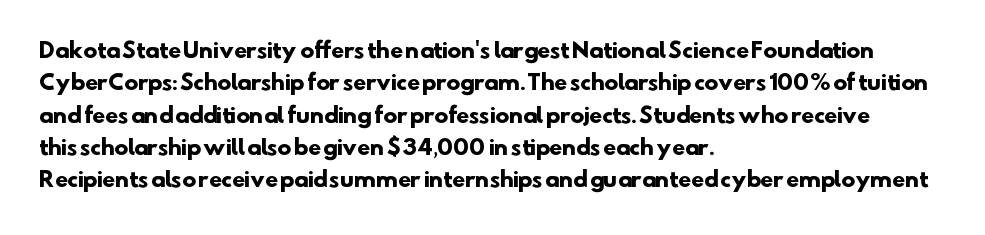
{"bold": "yes", "underline": "no", "align": "left", "line_spacing": "normal", "line_spacing_ratio": 1.54, "letter_spacing": "normal", "letter_spacing_em": 0.0, "glyph_px": 21}
